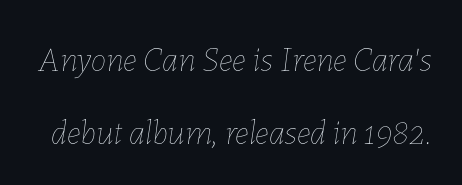
Summary of vertical rhythm: relaxed, with wide interline spacing. The line texture is even and compact thanks to regular tracking. Here the designer chose a conventional face with non-uniform glyph widths. Think standard paragraph weight, or any step lighter than that. Each row of text sits above clean, open space.
